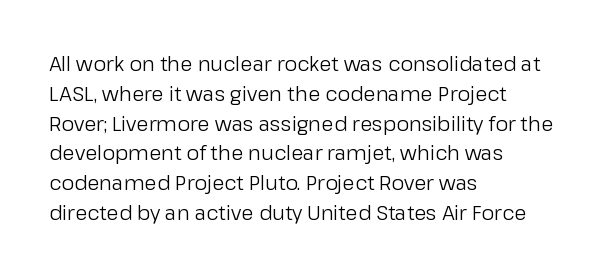
Rule under the text: the space is simply empty. Upright lettering throughout. This rendering leaves character spacing at its baseline value. If you drew a ruler down the left edge, every line would touch it. Is there much room between lines? A standard amount, neither cramped nor airy. This reads as an unemphasized weight, regular at the heaviest.
